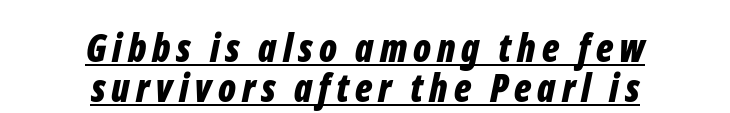
The image shows 38 px bold, condensed type, italic (leaning right); set centered, tight line spacing (1.06x), underlined; low stroke contrast and a medium x-height.
